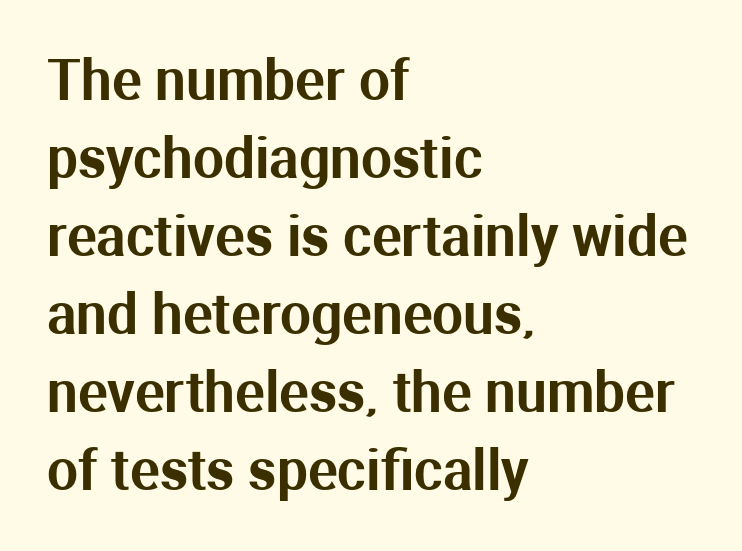
{"serif": "no", "italic": "no", "width": "normal", "stroke_contrast": "medium", "x_height": "medium", "monospaced": "no", "underline": "no", "align": "left", "line_spacing": "normal", "line_spacing_ratio": 1.42, "letter_spacing": "normal", "letter_spacing_em": 0.0, "glyph_px": 55}
